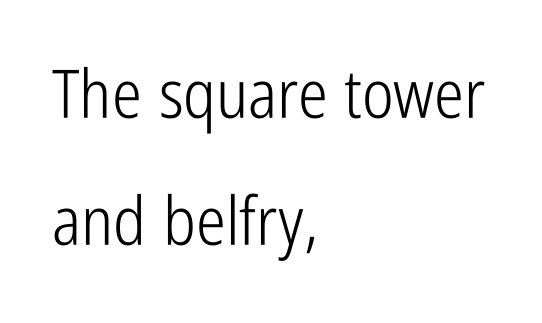
Q: Is the text bold? A: No.
Q: Is the text italic (slanted)? A: No, it is upright.
Q: Is the typeface a serif or a sans-serif typeface? A: Sans-serif.
Q: Is the text underlined? A: No.
Q: How is the paragraph aligned? A: Left-aligned.
Q: Is the spacing between letters normal or unusually wide? A: Normal.
Q: Width (condensed, normal, or wide)? A: Condensed.
Q: Stroke contrast? A: Low.
Q: x-height? A: Medium.
Q: Monospaced? A: No.
